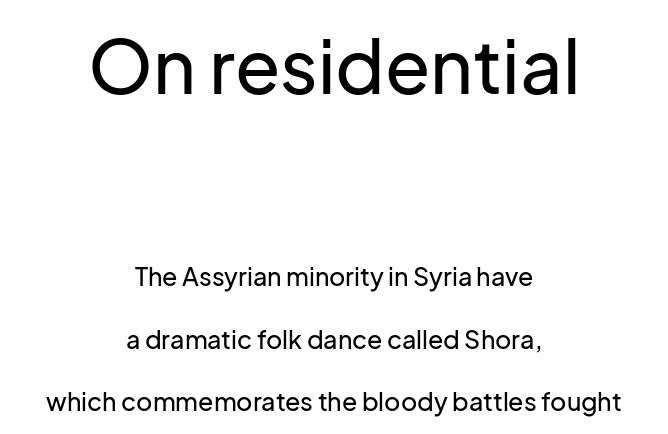
{"serif": "no", "italic": "no", "width": "normal", "stroke_contrast": "low", "x_height": "medium", "monospaced": "no", "underline": "no", "align": "center", "line_spacing": "loose", "line_spacing_ratio": 2.49, "letter_spacing": "normal", "letter_spacing_em": 0.0, "larger_block": "first", "size_ratio": 2.96, "glyph_px": 74}
